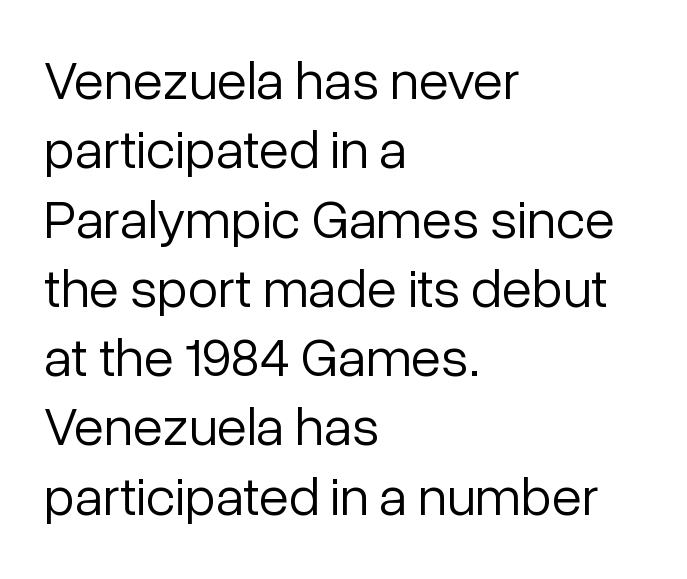
The image shows 55 px light sans-serif type, upright; set left-aligned, normal line spacing (1.26x), normal letter spacing, not underlined; low stroke contrast and a medium x-height.
